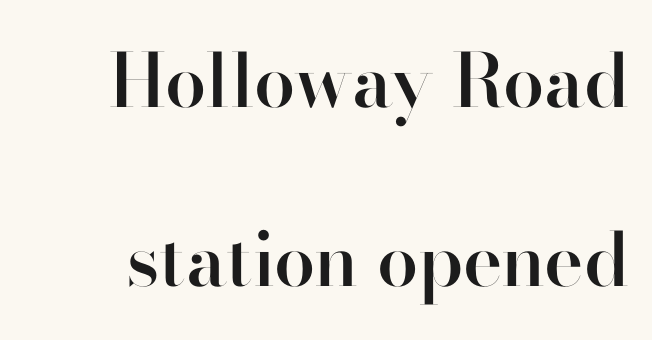
Nothing sits at the stroke ends, so this counts as sans-serif. The rendering uses a large line-height, opening up the rows. Designer's note — italics off, roman on. The rendering keeps characters at their native spacing. The strip under each line holds only bare page.
